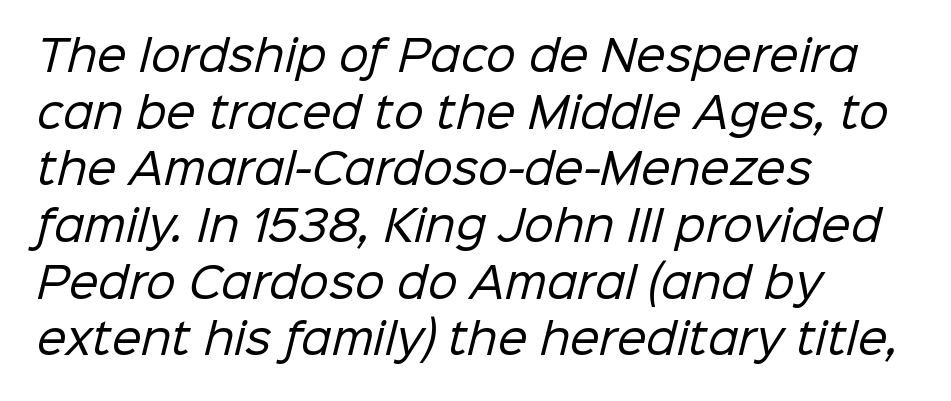
Q: Is the text bold? A: No.
Q: Is the typeface a serif or a sans-serif typeface? A: Sans-serif.
Q: Is the text underlined? A: No.
Q: How is the paragraph aligned? A: Left-aligned.
Q: Is the spacing between letters normal or unusually wide? A: Normal.
Q: Is the spacing between lines tight, normal or loose? A: Normal.
Q: Width (condensed, normal, or wide)? A: Normal.
Q: Stroke contrast? A: Low.
Q: x-height? A: Medium.
Q: Monospaced? A: No.
